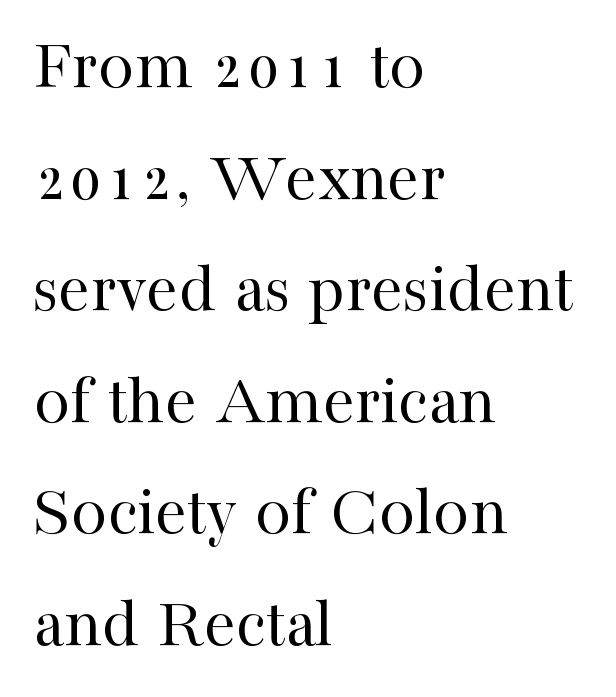
The image shows 72 px regular-weight serif type, upright; set left-aligned, normal line spacing (1.55x), normal letter spacing, not underlined; high stroke contrast and a medium x-height.
